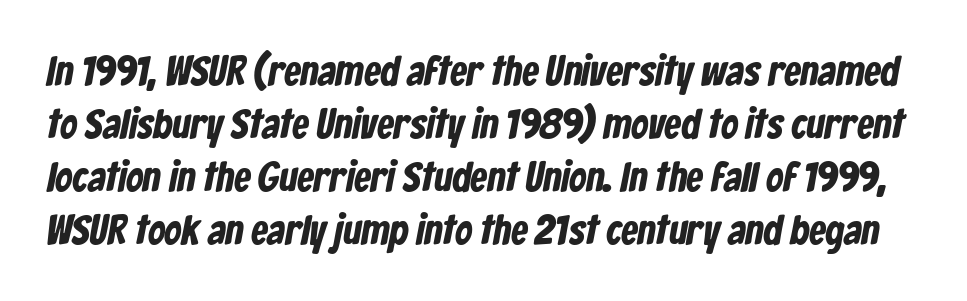
Q: Is the text bold? A: Yes.
Q: Is the typeface a serif or a sans-serif typeface? A: Sans-serif.
Q: Is the text underlined? A: No.
Q: Is the spacing between letters normal or unusually wide? A: Normal.
Q: Is the spacing between lines tight, normal or loose? A: Normal.
Q: Width (condensed, normal, or wide)? A: Condensed.
Q: Stroke contrast? A: Low.
Q: x-height? A: Medium.
Q: Monospaced? A: No.
